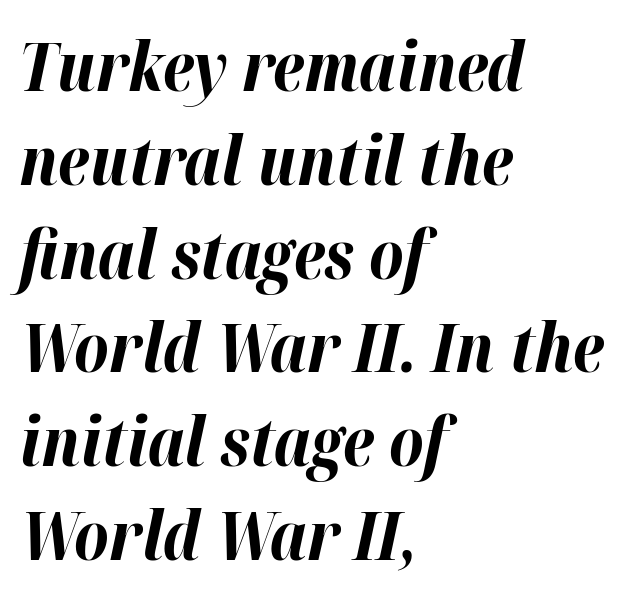
Q: Is the text bold? A: Yes.
Q: Is the text italic (slanted)? A: Yes, it leans right by about 12 degrees.
Q: Is the text underlined? A: No.
Q: How is the paragraph aligned? A: Left-aligned.
Q: Is the spacing between letters normal or unusually wide? A: Normal.
Q: Is the spacing between lines tight, normal or loose? A: Normal.
Q: Width (condensed, normal, or wide)? A: Normal.
Q: Stroke contrast? A: High.
Q: x-height? A: Medium.
Q: Monospaced? A: No.
